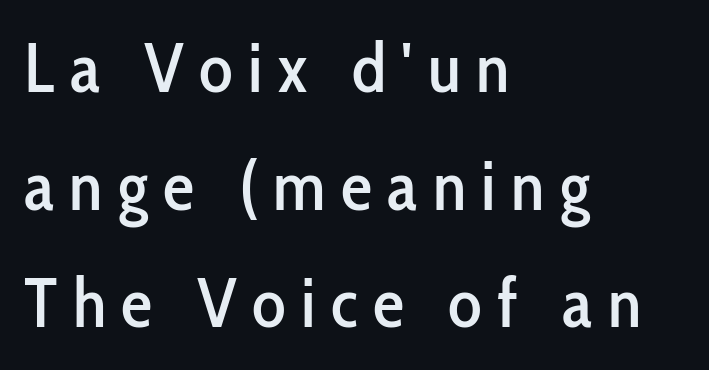
The axis of the letterforms is exactly vertical. The face used here is proportionally spaced, like ordinary book or web type. Each word looks stretched out because of the extra space between its letters. Teacher's note: observe the even left margin — that is flush-left alignment. Leading matches the norm, producing a regular column.
